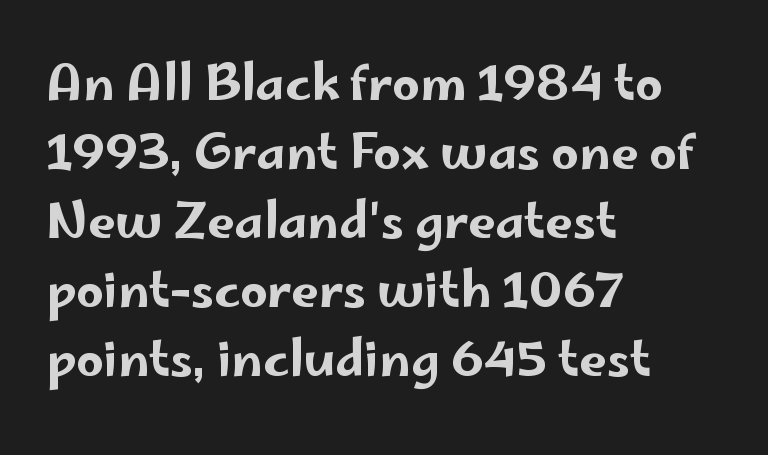
Q: Is the text italic (slanted)? A: No, it is upright.
Q: Is the typeface a serif or a sans-serif typeface? A: Sans-serif.
Q: Is the text underlined? A: No.
Q: How is the paragraph aligned? A: Left-aligned.
Q: Is the spacing between letters normal or unusually wide? A: Normal.
Q: Is the spacing between lines tight, normal or loose? A: Normal.
Q: Width (condensed, normal, or wide)? A: Wide.
Q: Stroke contrast? A: Low.
Q: x-height? A: Small.
Q: Monospaced? A: No.
